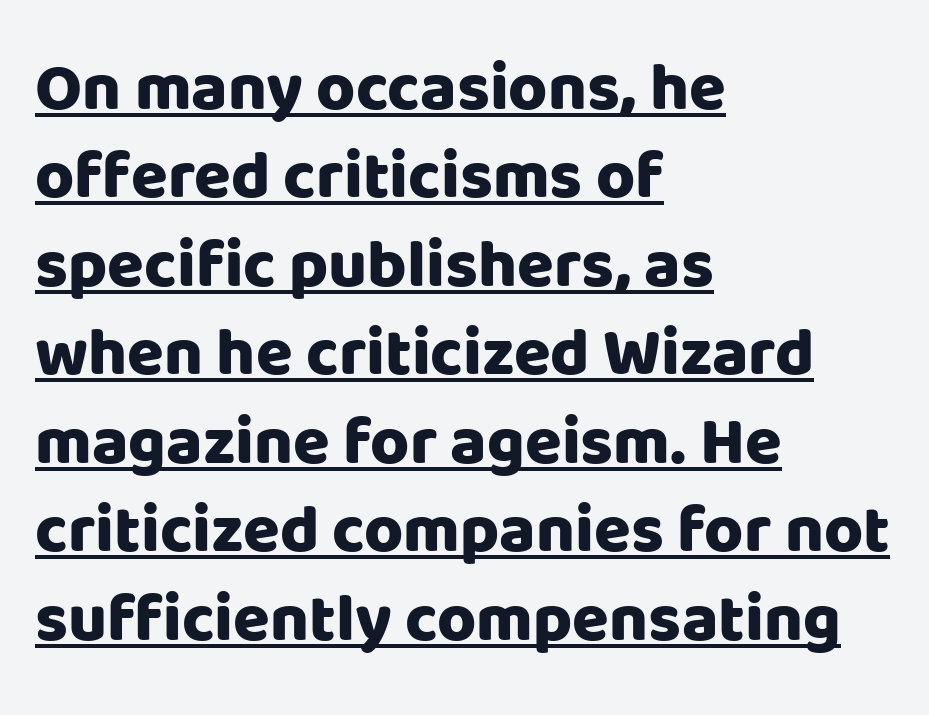
{"serif": "no", "italic": "no", "bold": "yes", "weight": "heavy", "width": "normal", "stroke_contrast": "low", "x_height": "large", "monospaced": "no", "underline": "yes", "align": "left", "line_spacing": "normal", "line_spacing_ratio": 1.32, "letter_spacing": "normal", "letter_spacing_em": 0.0, "glyph_px": 67}
